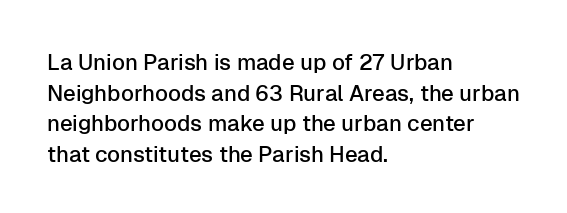
The image shows 22 px text type, upright; set left-aligned, normal line spacing (1.39x), normal letter spacing, not underlined.
